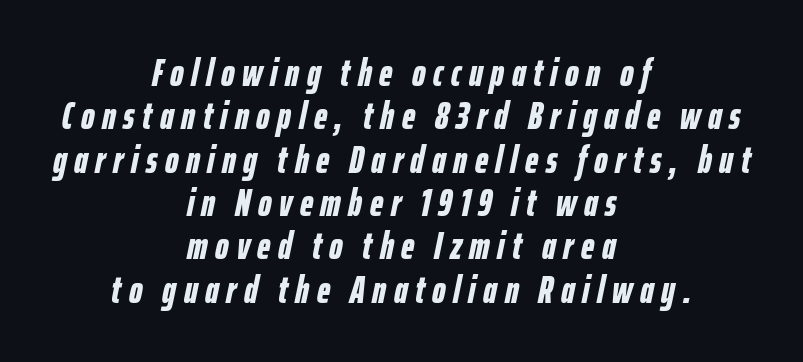
{"italic": "yes", "lean": "right", "slant_degrees": 12, "bold": "yes", "weight": "bold", "width": "condensed", "stroke_contrast": "low", "x_height": "medium", "monospaced": "no", "underline": "no", "align": "center", "line_spacing": "tight", "line_spacing_ratio": 1.14, "letter_spacing": "wide", "letter_spacing_em": 0.2, "glyph_px": 38}
